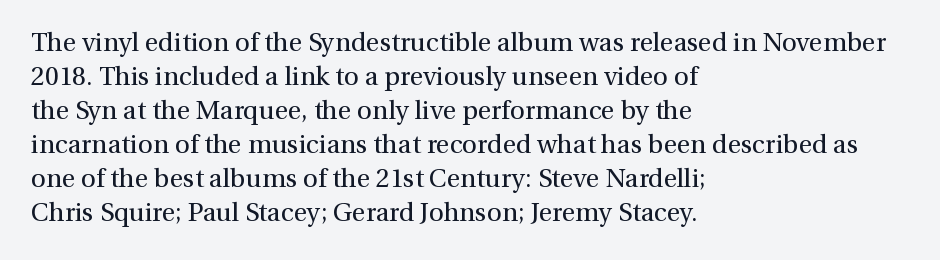
Descenders are the only things crossing below the line. All the whitespace from short lines collects on the right. Characters remain perfectly vertical along every line. The letters sit at their default tracking, neither squeezed nor spread.
